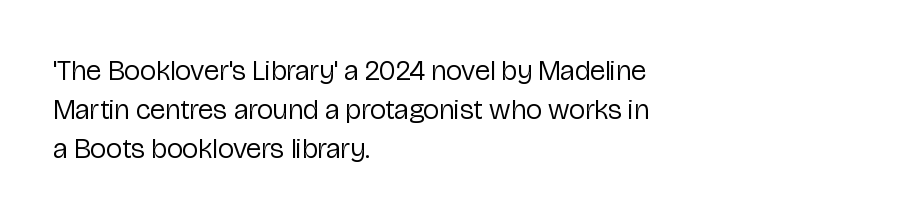
Vertically, the passage feels balanced, rows spaced as you'd expect. You can tell it's not italic because the verticals are truly vertical. This is sans-serif lettering, the kind often seen on screens and signage. Descenders are the only things crossing below the line.
